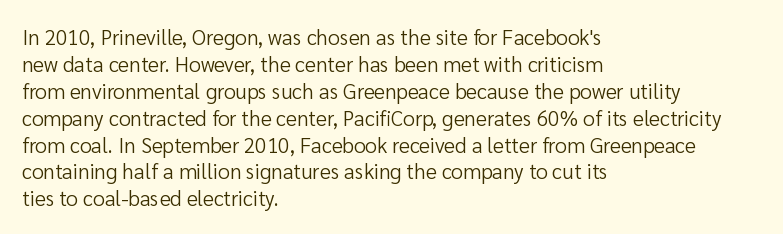
{"italic": "no", "bold": "no", "underline": "no", "align": "left", "line_spacing": "normal", "line_spacing_ratio": 1.28, "letter_spacing": "normal", "letter_spacing_em": 0.0, "glyph_px": 21}
